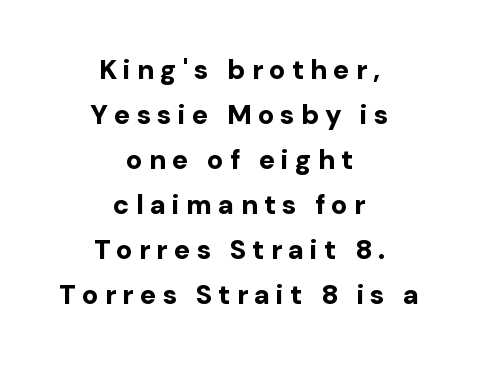
{"italic": "no", "bold": "yes", "underline": "no", "align": "center", "line_spacing": "normal", "line_spacing_ratio": 1.67, "letter_spacing": "wide", "letter_spacing_em": 0.23, "glyph_px": 27}
